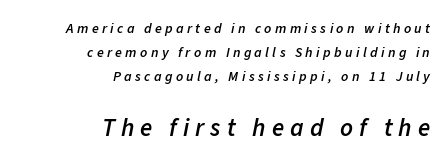
{"italic": "yes", "lean": "right", "slant_degrees": 11, "bold": "semi", "underline": "no", "align": "right", "line_spacing_ratio": 1.72, "letter_spacing": "wide", "letter_spacing_em": 0.24, "larger_block": "second", "size_ratio": 1.79, "glyph_px": 25}
